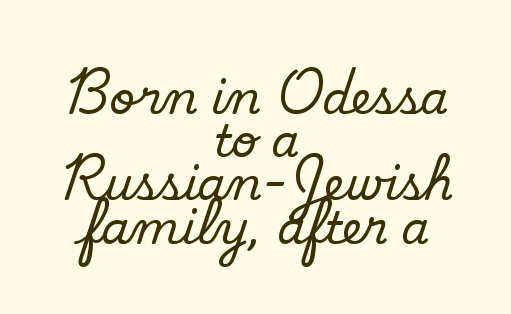
Does the copy run flush right? No — it is centered line by line. Tracking value appears to be zero — textbook default spacing. Any mark beneath the type? The region is blank. Are there feet on the stems? There aren't — it's a sans. The passage shown stacks its lines with hardly any gap. The font is comparable to plain body text, perhaps lighter.
